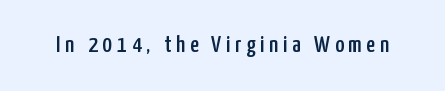
Q: Is the text italic (slanted)? A: No, it is upright.
Q: Is the text underlined? A: No.
Q: Is the spacing between letters normal or unusually wide? A: Unusually wide.
